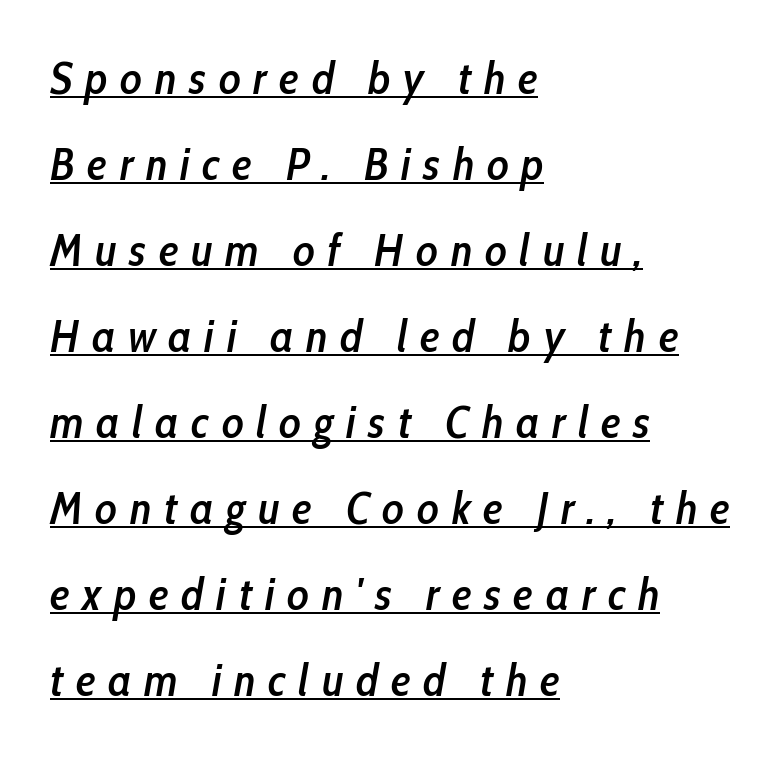
Bold? Not quite — semibold, heavier than regular but stopping short. The lettering tilts uniformly, giving the passage an italic look. The face used here is proportionally spaced, like ordinary book or web type. A student would call this left alignment; a typographer would say flush left, rag right. How would I describe the line gaps? Wide and relaxed. Glance below the letters and you will spot a drawn line.
